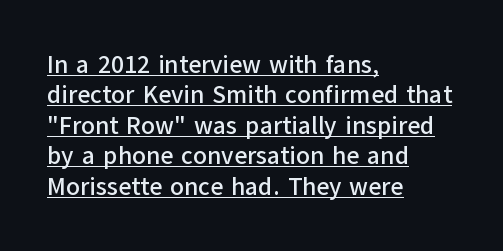
Q: Is the text italic (slanted)? A: No, it is upright.
Q: Is the text underlined? A: Yes.
Q: How is the paragraph aligned? A: Left-aligned.
Q: Is the spacing between letters normal or unusually wide? A: Normal.
